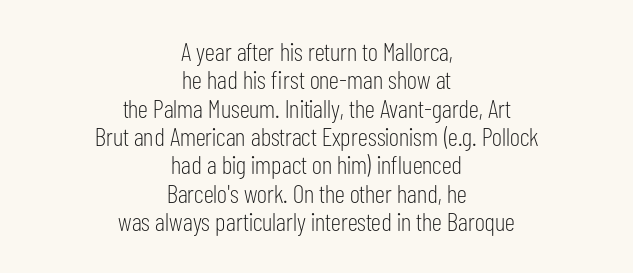
{"italic": "no", "bold": "no", "underline": "no", "align": "center", "line_spacing": "tight", "line_spacing_ratio": 1.09, "letter_spacing": "normal", "letter_spacing_em": 0.0, "glyph_px": 26}
